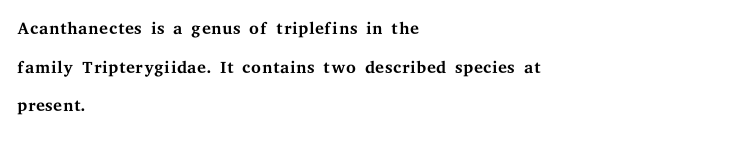
{"italic": "no", "bold": "no", "underline": "no", "align": "left", "line_spacing": "normal", "line_spacing_ratio": 1.55, "letter_spacing": "normal", "letter_spacing_em": 0.0, "glyph_px": 25}
